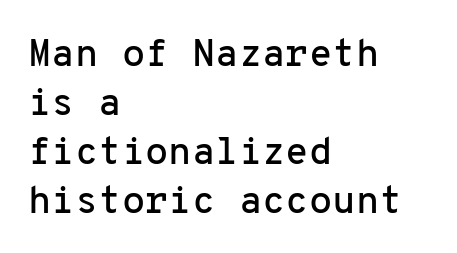
The image shows 38 px sans-serif type, upright, monospaced; set left-aligned, normal line spacing (1.29x), normal letter spacing, not underlined; low stroke contrast and a medium x-height.
